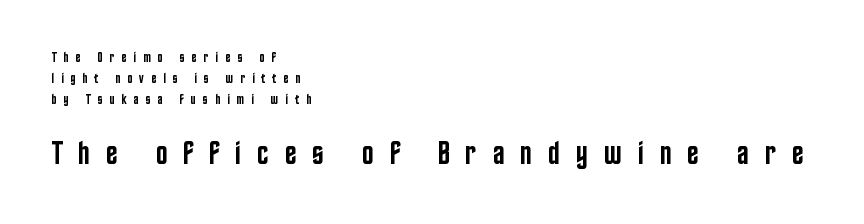
Every letter is mildly thick-stroked: semibold rather than bold. The line texture is sparse and dotted thanks to wide tracking. Regarding serifs, this sample does without them. Casual observation: everything's shoved over to the left. The specimen reads as upright at a glance.
